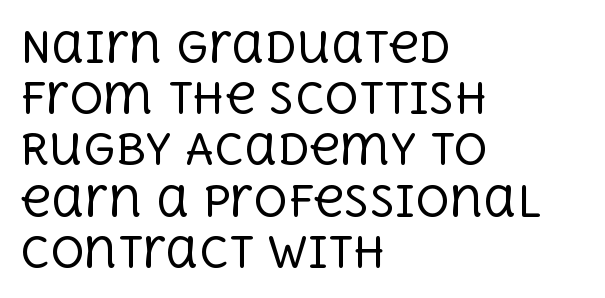
{"serif": "yes", "italic": "no", "bold": "no", "weight": "regular", "width": "normal", "x_height": "large", "monospaced": "no", "underline": "no", "align": "left", "line_spacing_ratio": 1.22, "letter_spacing": "normal", "letter_spacing_em": 0.0, "glyph_px": 42}
